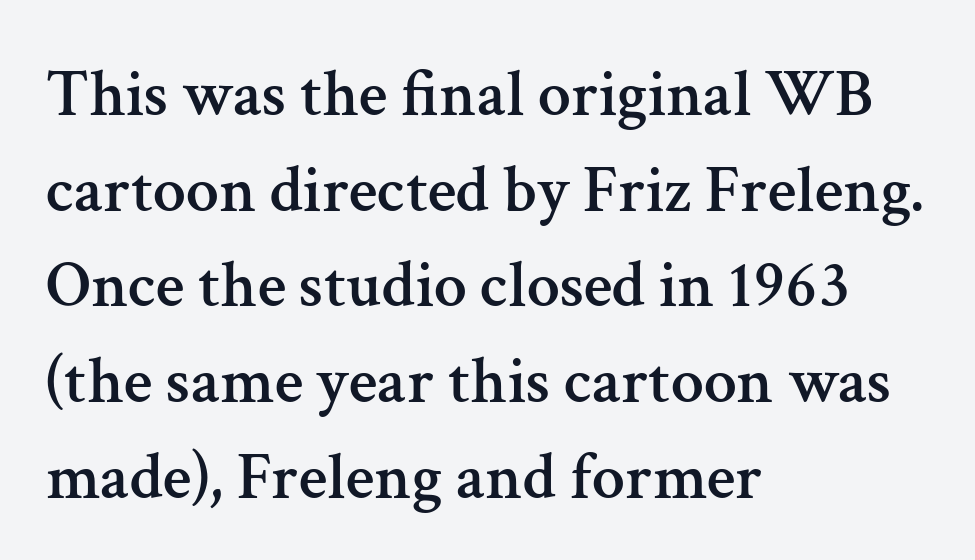
The image shows 66 px serif type, upright; set left-aligned, normal line spacing (1.45x), normal letter spacing, not underlined; medium stroke contrast and a medium x-height.
